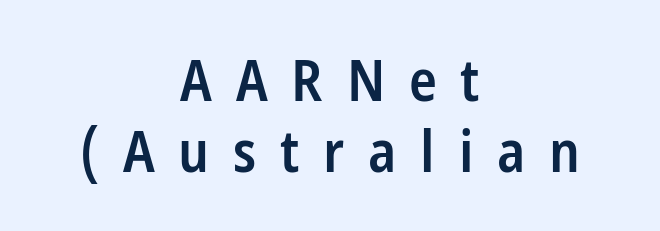
This is sans-serif lettering, the kind often seen on screens and signage. Underline: absent. When letters stand straight like this, we call the style roman or upright. Horizontal alignment here is central, giving a formal, balanced look. Character widths vary here, with narrow letters taking less room than wide ones.
